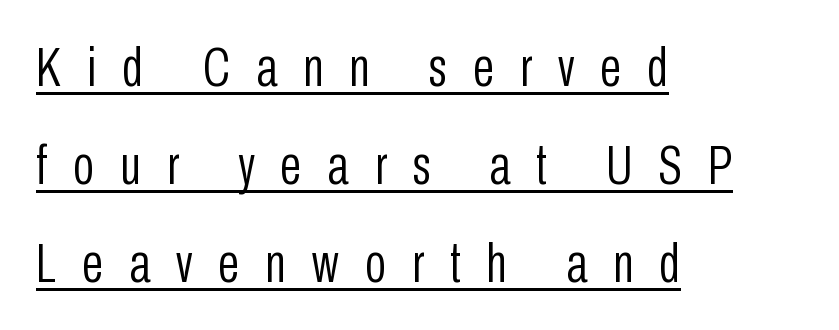
The image shows 56 px light, condensed sans-serif type, upright; set left-aligned, line spacing 1.75x, unusually wide letter spacing (+0.46 em), underlined; low stroke contrast and a medium x-height.
